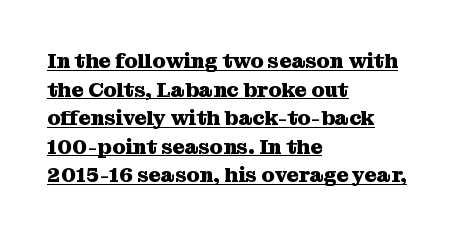
Vertical strokes here are truly vertical. The line-height multiplier appears to be the usual default. Teacher's note: observe the even left margin — that is flush-left alignment. Observe the ordinary spacing: letters are neighbours, not strangers. I'd describe the lettering as bold — thick and assertive.
